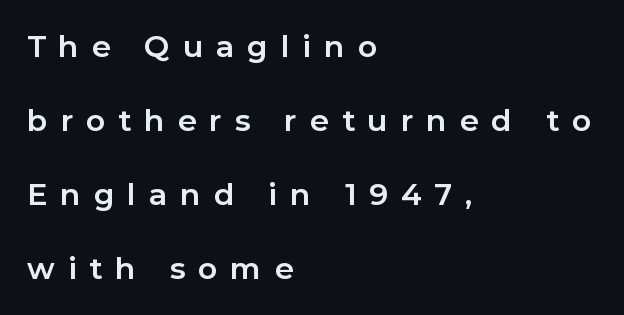
The image shows 30 px bold sans-serif type, upright; set left-aligned, loose line spacing (2.47x), unusually wide letter spacing (+0.43 em), not underlined; low stroke contrast and a medium x-height.
